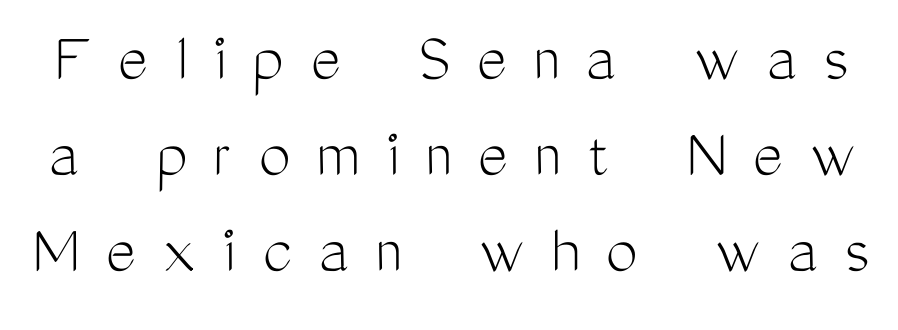
{"serif": "no", "italic": "no", "bold": "no", "weight": "light", "width": "condensed", "stroke_contrast": "medium", "x_height": "medium", "monospaced": "no", "underline": "no", "line_spacing": "normal", "line_spacing_ratio": 1.35, "letter_spacing": "wide", "letter_spacing_em": 0.38, "glyph_px": 71}
